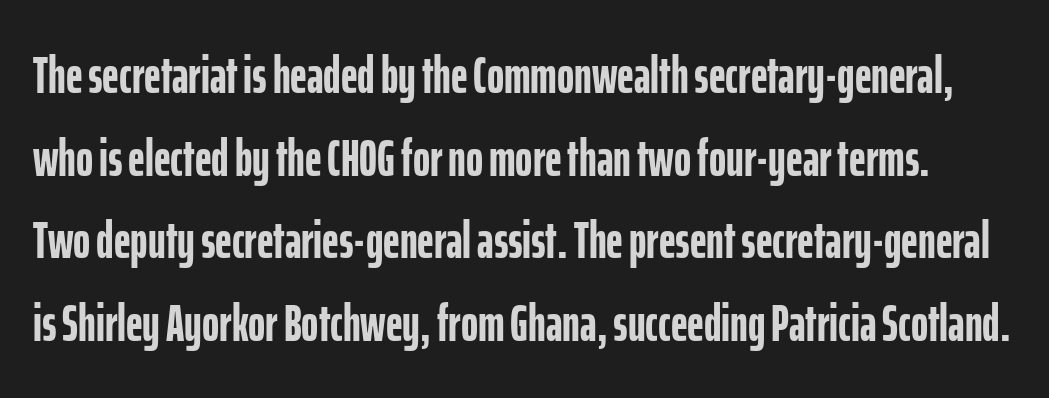
Q: Is the text bold? A: Yes.
Q: Is the text italic (slanted)? A: No, it is upright.
Q: Is the typeface a serif or a sans-serif typeface? A: Sans-serif.
Q: Is the text underlined? A: No.
Q: Is the spacing between letters normal or unusually wide? A: Normal.
Q: Is the spacing between lines tight, normal or loose? A: Normal.
Q: Width (condensed, normal, or wide)? A: Condensed.
Q: Stroke contrast? A: Low.
Q: x-height? A: Medium.
Q: Monospaced? A: No.
